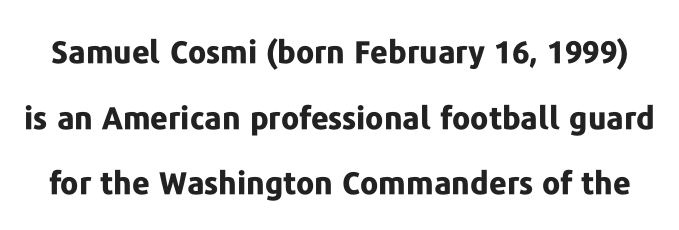
You can tell from the bare stems that sans-serif type was used. Unlike italic type, these characters show no tilt at all. In terms of letterspacing, this is plain default setting. What weight is shown? A full bold with thick strokes. Varying glyph widths throughout — classic text-font behaviour.
